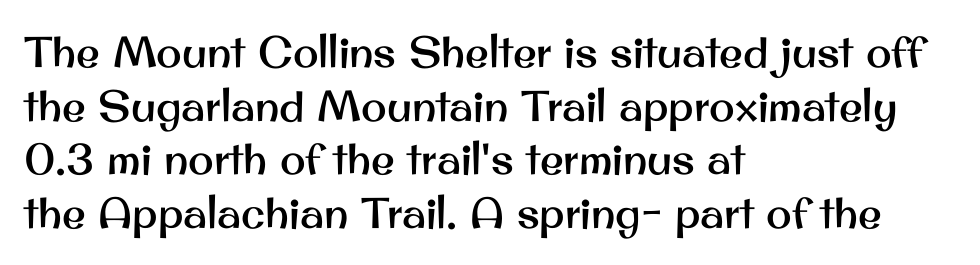
Q: Is the text italic (slanted)? A: No, it is upright.
Q: Is the typeface a serif or a sans-serif typeface? A: Sans-serif.
Q: Is the text underlined? A: No.
Q: How is the paragraph aligned? A: Left-aligned.
Q: Is the spacing between letters normal or unusually wide? A: Normal.
Q: Is the spacing between lines tight, normal or loose? A: Normal.
Q: Width (condensed, normal, or wide)? A: Normal.
Q: Stroke contrast? A: Medium.
Q: x-height? A: Small.
Q: Monospaced? A: No.
